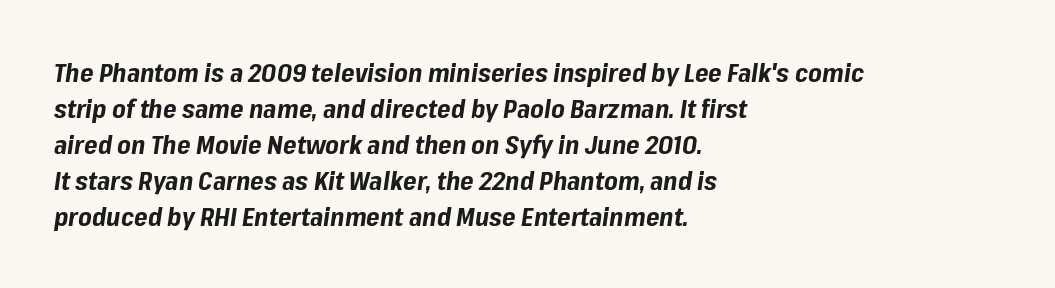
A bare baseline throughout the passage. Regular leading. Each word holds together tightly as a unit, with standard inter-letter gaps. Slanted lettering throughout. Left-aligned paragraph, ragged on the right. The face used here has the dense, thick strokes of a bold.
